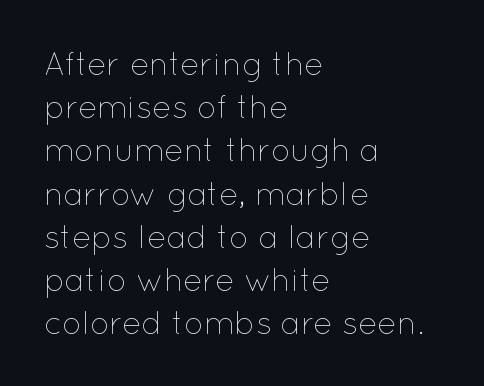
{"italic": "no", "bold": "no", "weight": "thin", "width": "normal", "stroke_contrast": "low", "x_height": "medium", "monospaced": "no", "underline": "no", "align": "left", "line_spacing": "normal", "line_spacing_ratio": 1.35, "letter_spacing": "normal", "letter_spacing_em": 0.0, "glyph_px": 32}
